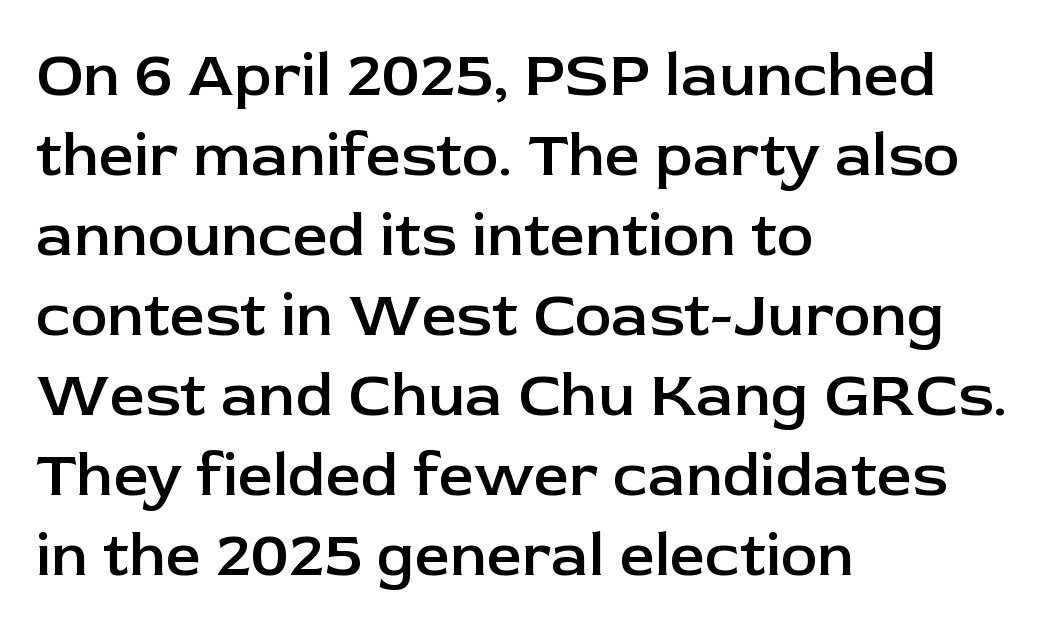
The image shows 62 px semibold sans-serif type, upright; set left-aligned, normal line spacing (1.29x), normal letter spacing, not underlined; low stroke contrast and a medium x-height.
